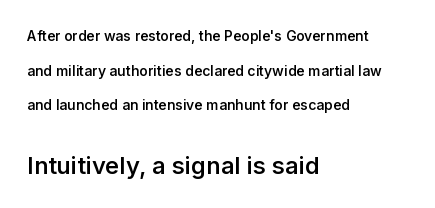
Q: Is the text bold? A: Semi-bold.
Q: Is the text italic (slanted)? A: No, it is upright.
Q: Is the text underlined? A: No.
Q: How is the paragraph aligned? A: Left-aligned.
Q: Is the spacing between letters normal or unusually wide? A: Normal.
Q: Is the spacing between lines tight, normal or loose? A: Loose.
Q: Which block of text is set in a larger size, the first (top) or the second (bottom)? A: The second (bottom) one.
